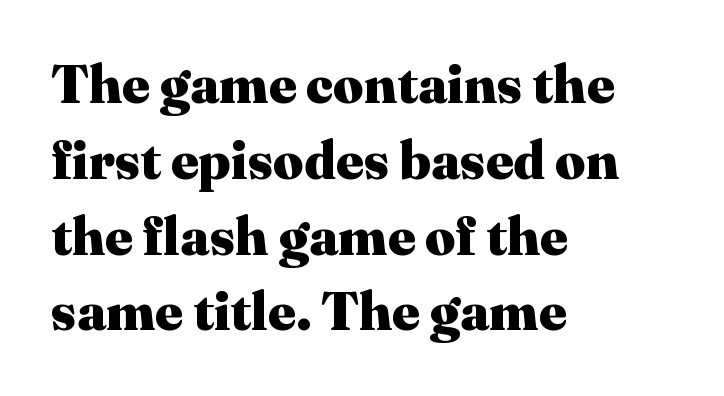
The image shows 53 px heavy serif type, upright; set left-aligned, normal line spacing (1.43x), normal letter spacing, not underlined; medium stroke contrast and a medium x-height.
